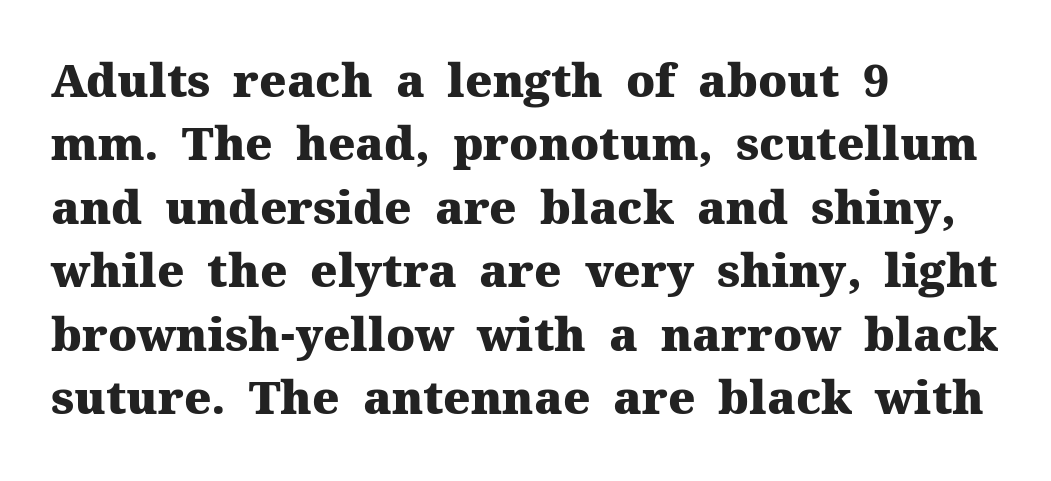
The strip under each line holds only bare page. Look at the tracking — it's just the regular setting, nothing added. The face used here is proportionally spaced, like ordinary book or web type. How heavy is the stroke? Heavy — this is a bold. Baseline-to-baseline distance is the conventional proportion of letter height. These lines were composed using upright roman letters.
